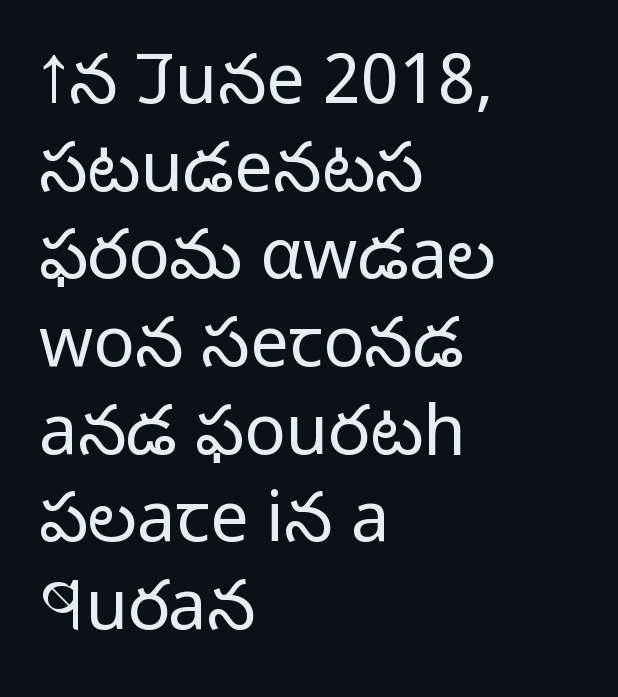
The image shows 69 px light sans-serif type, upright; set left-aligned, normal line spacing (1.27x), normal letter spacing, not underlined; low stroke contrast and a medium x-height.
